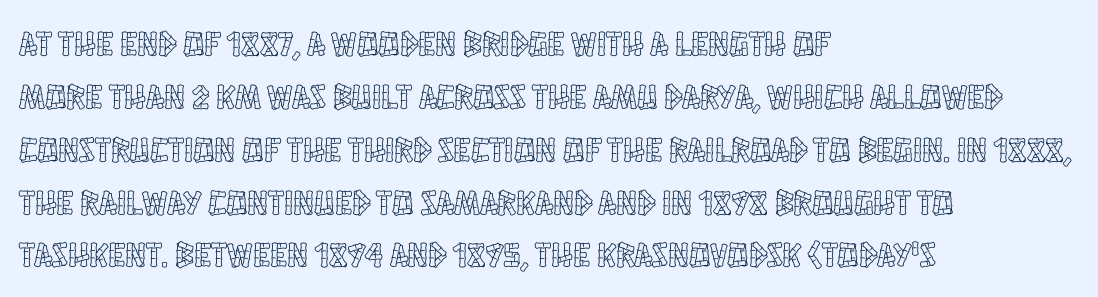
{"italic": "no", "width": "condensed", "x_height": "large", "monospaced": "no", "underline": "no", "align": "left", "line_spacing": "normal", "line_spacing_ratio": 1.51, "letter_spacing": "normal", "letter_spacing_em": 0.0, "glyph_px": 35}
